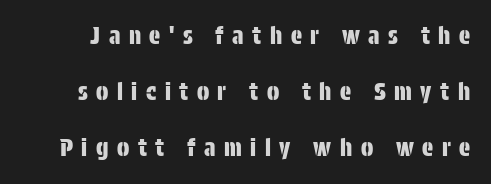
Quick note: not italic, upright. Glyph-to-glyph distance is far greater than everyday printed text. Honestly, there is no underline to notice here at all. Whoever set this chose breathing room over compactness in the vertical rhythm.
